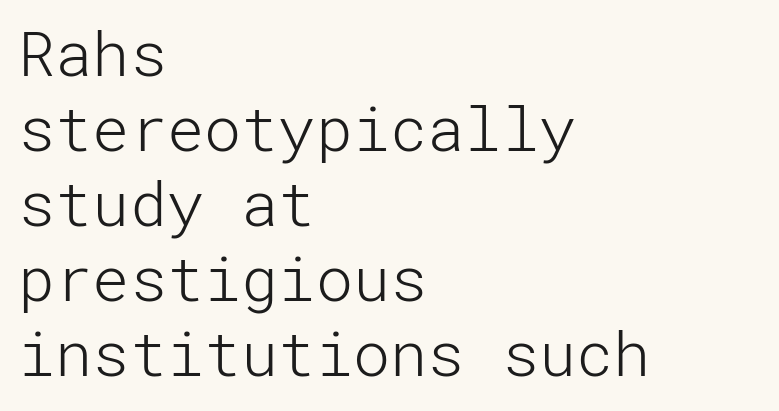
The image shows 62 px light sans-serif type, upright; set left-aligned, line spacing 1.21x, normal letter spacing, not underlined; low stroke contrast and a medium x-height.
